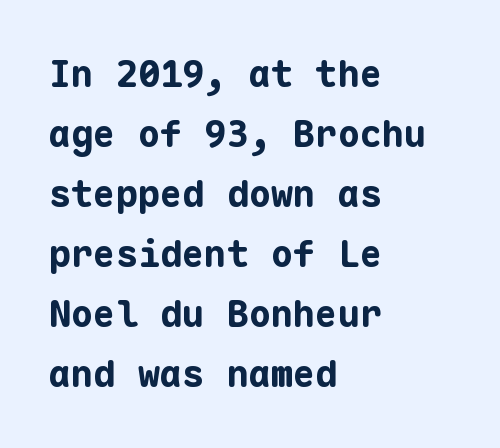
The image shows 37 px bold sans-serif type, upright, monospaced; set left-aligned, normal line spacing (1.62x), normal letter spacing, not underlined; low stroke contrast and a medium x-height.
